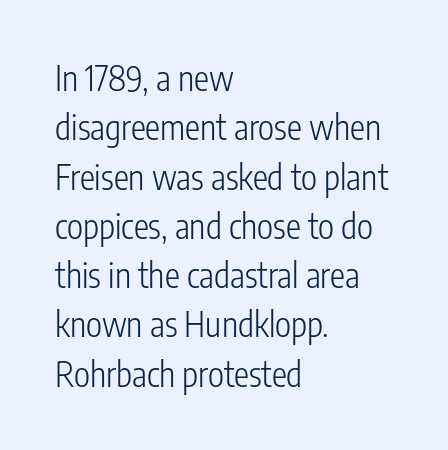
Q: Is the text bold? A: No.
Q: Is the text italic (slanted)? A: No, it is upright.
Q: Is the typeface a serif or a sans-serif typeface? A: Sans-serif.
Q: Is the text underlined? A: No.
Q: How is the paragraph aligned? A: Left-aligned.
Q: Is the spacing between letters normal or unusually wide? A: Normal.
Q: Is the spacing between lines tight, normal or loose? A: Normal.
Q: Width (condensed, normal, or wide)? A: Condensed.
Q: Stroke contrast? A: Low.
Q: x-height? A: Medium.
Q: Monospaced? A: No.
